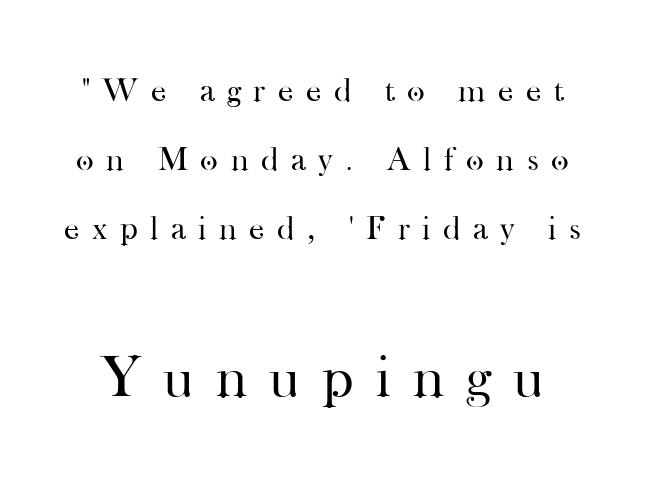
Clear beneath every line of the passage. The letters stand straight up with perfectly vertical stems. Spacing verdict: proportional, widths tailored to each character. Someone cranked the tracking dial way up on this one.
